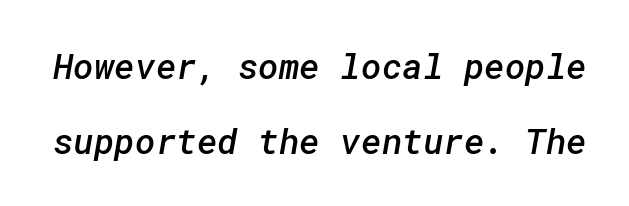
The image shows 35 px semibold sans-serif type; set loose line spacing (2.13x), normal letter spacing, not underlined; low stroke contrast and a medium x-height.
